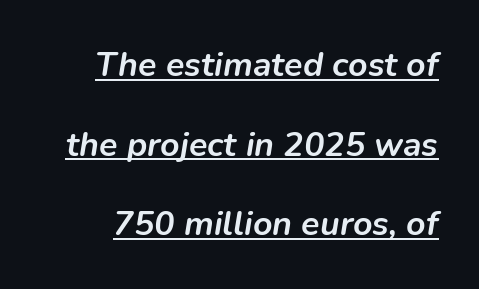
Q: Is the text bold? A: Yes.
Q: Is the text italic (slanted)? A: Yes, it leans right by about 9 degrees.
Q: Is the text underlined? A: Yes.
Q: Is the spacing between letters normal or unusually wide? A: Normal.
Q: Is the spacing between lines tight, normal or loose? A: Loose.
Q: Width (condensed, normal, or wide)? A: Normal.
Q: Stroke contrast? A: Low.
Q: x-height? A: Medium.
Q: Monospaced? A: No.
